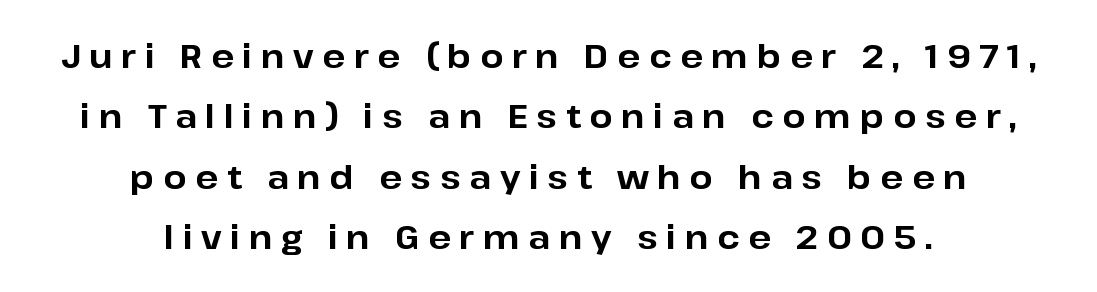
The letters stand straight up with perfectly vertical stems. The font is running at its bold setting. The tracking reads as deliberately expanded to a designer's eye. You could not count columns in this text — the font is proportionally spaced.
